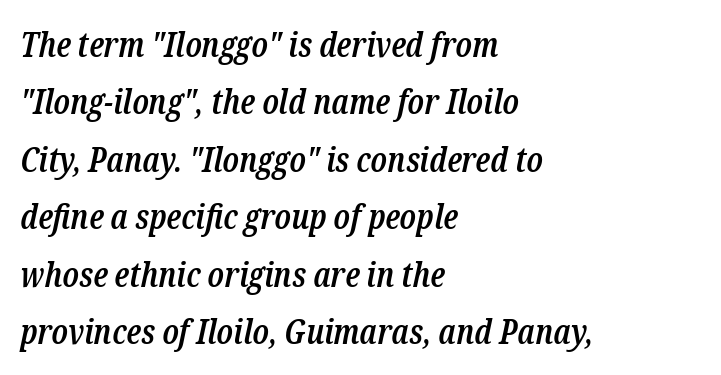
The image shows 34 px semibold, condensed serif type, italic (leaning right); set left-aligned, normal line spacing (1.69x), normal letter spacing, not underlined; low stroke contrast and a medium x-height.
